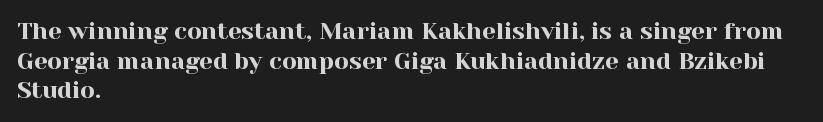
{"italic": "no", "underline": "no", "align": "left", "line_spacing_ratio": 1.23, "letter_spacing": "normal", "letter_spacing_em": 0.0, "glyph_px": 24}
